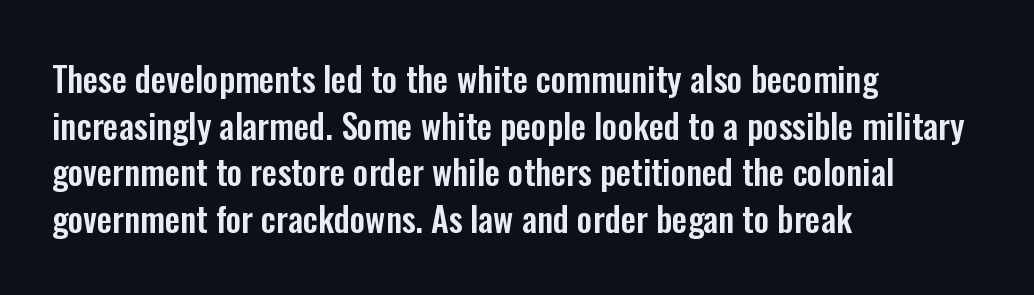
{"serif": "no", "italic": "no", "width": "condensed", "stroke_contrast": "low", "x_height": "medium", "monospaced": "no", "underline": "no", "align": "left", "line_spacing": "normal", "line_spacing_ratio": 1.37, "letter_spacing": "normal", "letter_spacing_em": 0.0, "glyph_px": 34}
